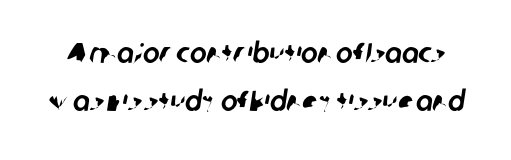
{"serif": "no", "width": "normal", "stroke_contrast": "low", "x_height": "medium", "monospaced": "no", "underline": "no", "line_spacing_ratio": 1.73, "letter_spacing": "normal", "letter_spacing_em": 0.0, "glyph_px": 28}
